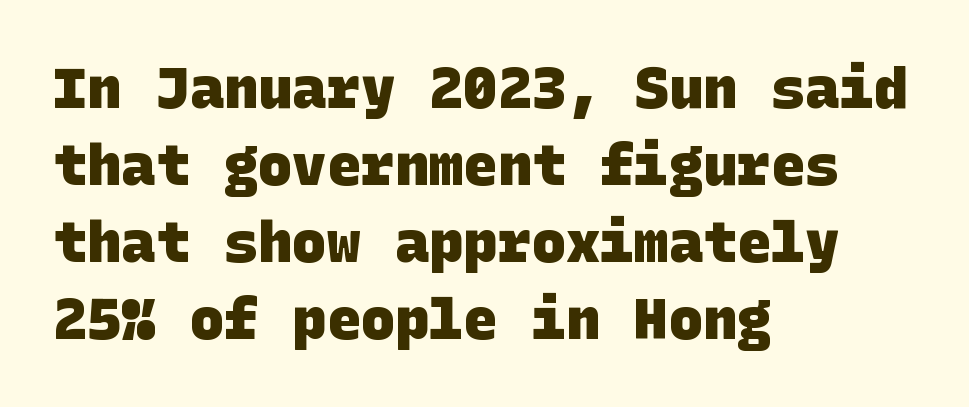
This is heavy type, rendered in bold. The foot of each line stays bare and open. The passage shown stacks its lines at a standard gap. No extra tracking has been applied to these lines. A classic flush-left, rag-right setting is used for this passage.
